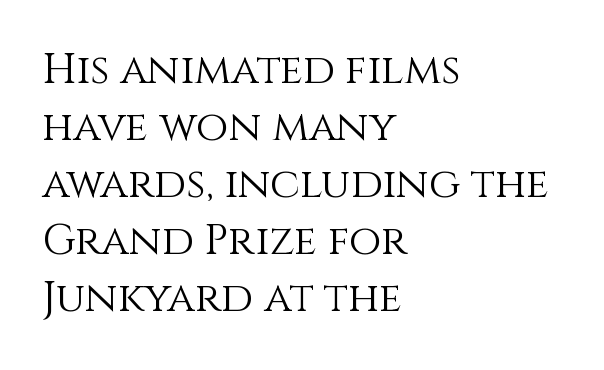
Ordinary non-slanted type is in use. Quick note: interline space is typical. A typesetter would call this zero additional tracking. Rule under the text: the space is simply empty. Varying glyph widths throughout — classic text-font behaviour.
